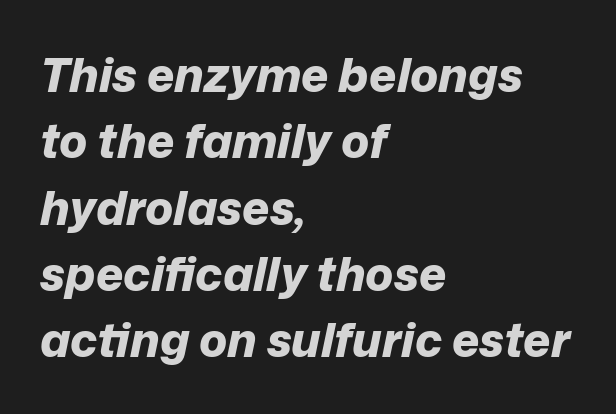
Plenty of ink on the page — the face is bold. This sample has the flowing, uneven cadence of proportional lettering. The leading is moderate, giving the passage an even texture. These lines are set flush left with a ragged right edge.
